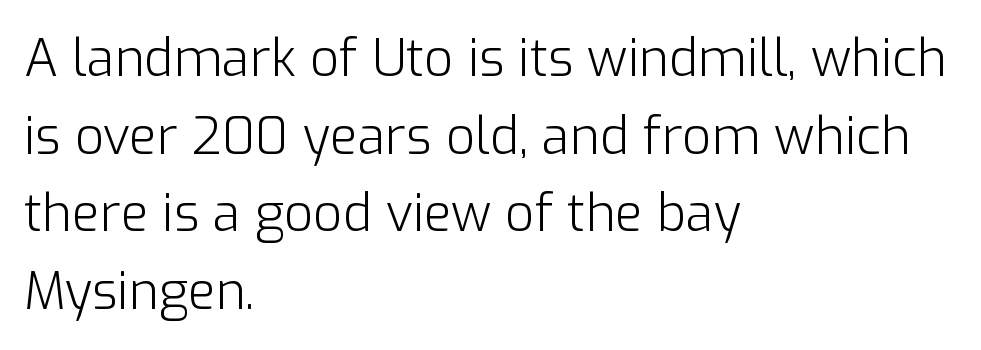
{"serif": "no", "italic": "no", "bold": "no", "weight": "light", "width": "normal", "stroke_contrast": "low", "x_height": "medium", "monospaced": "no", "underline": "no", "align": "left", "line_spacing": "normal", "line_spacing_ratio": 1.52, "letter_spacing": "normal", "letter_spacing_em": 0.0, "glyph_px": 51}
